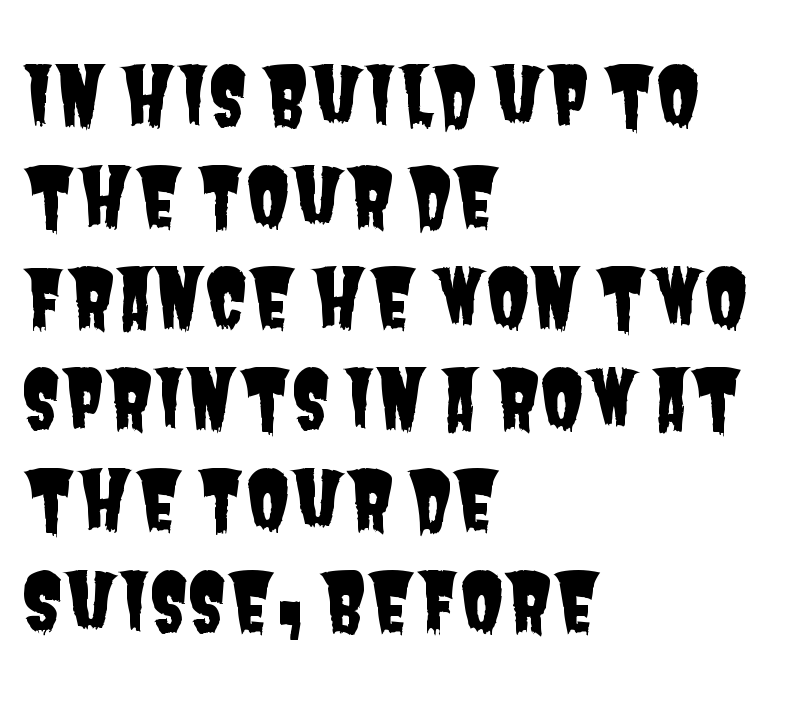
There is no visible air inserted between adjacent glyphs. The type family on display is of the sans-serif kind. The rendering uses natural spacing where letterforms have individual widths. Words float on clear page, feet unadorned. Line spacing here is normal. Layout note: lines flush left.
